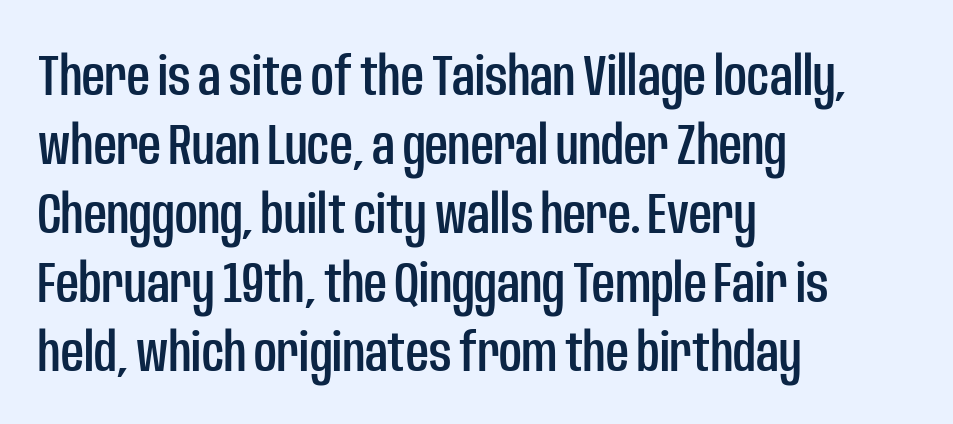
The image shows 56 px condensed sans-serif type, upright; set left-aligned, line spacing 1.23x, normal letter spacing, not underlined; low stroke contrast and a large x-height.
